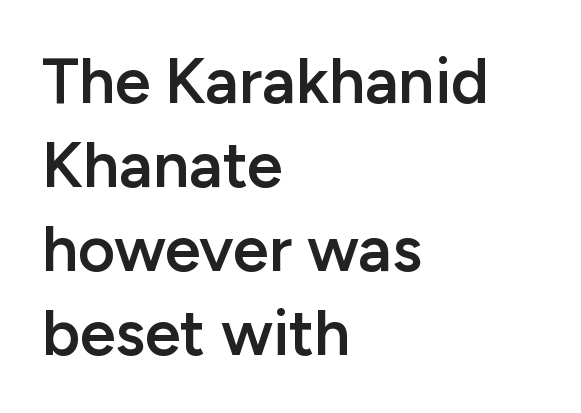
{"serif": "no", "italic": "no", "bold": "semi", "weight": "semibold", "width": "normal", "stroke_contrast": "low", "x_height": "medium", "monospaced": "no", "underline": "no", "align": "left", "line_spacing": "normal", "line_spacing_ratio": 1.31, "letter_spacing": "normal", "letter_spacing_em": 0.0, "glyph_px": 64}
